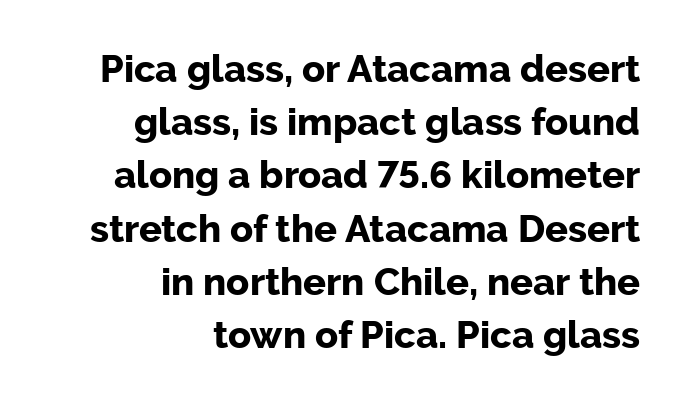
{"serif": "no", "italic": "no", "bold": "yes", "weight": "bold", "width": "normal", "stroke_contrast": "low", "x_height": "medium", "monospaced": "no", "underline": "no", "align": "right", "line_spacing": "normal", "line_spacing_ratio": 1.4, "letter_spacing": "normal", "letter_spacing_em": 0.0, "glyph_px": 38}
